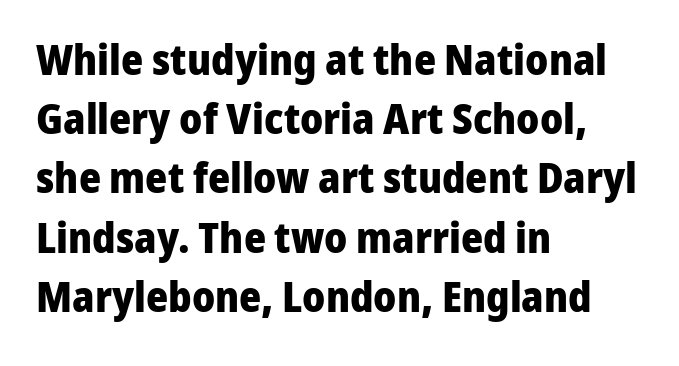
{"serif": "no", "italic": "no", "bold": "yes", "weight": "heavy", "width": "normal", "stroke_contrast": "low", "x_height": "medium", "monospaced": "no", "underline": "no", "align": "left", "line_spacing": "normal", "line_spacing_ratio": 1.41, "letter_spacing": "normal", "letter_spacing_em": 0.0, "glyph_px": 42}
